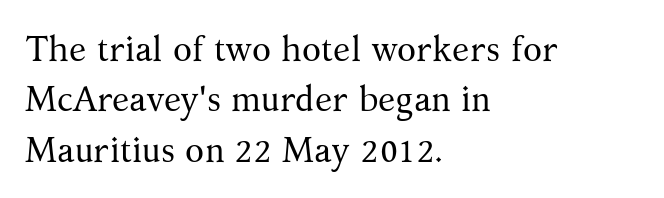
Q: Is the text bold? A: No.
Q: Is the text italic (slanted)? A: No, it is upright.
Q: Is the typeface a serif or a sans-serif typeface? A: Serif.
Q: Is the text underlined? A: No.
Q: How is the paragraph aligned? A: Left-aligned.
Q: Is the spacing between letters normal or unusually wide? A: Normal.
Q: Is the spacing between lines tight, normal or loose? A: Normal.
Q: Width (condensed, normal, or wide)? A: Normal.
Q: Stroke contrast? A: Medium.
Q: x-height? A: Medium.
Q: Monospaced? A: No.
